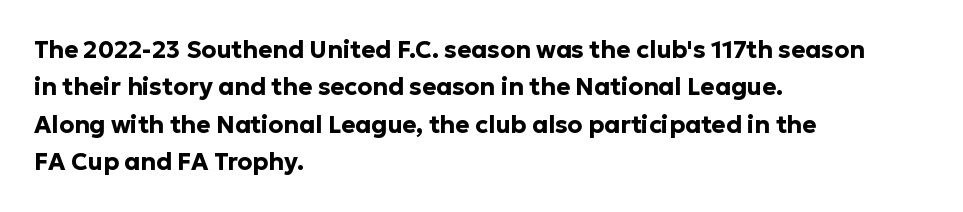
The image shows 24 px bold type, upright; set left-aligned, normal line spacing (1.56x), normal letter spacing, not underlined.
